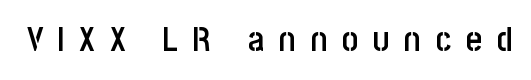
{"serif": "no", "italic": "no", "bold": "semi", "weight": "semibold", "width": "condensed", "stroke_contrast": "low", "x_height": "large", "monospaced": "no", "underline": "no", "letter_spacing": "wide", "letter_spacing_em": 0.42, "glyph_px": 35}
